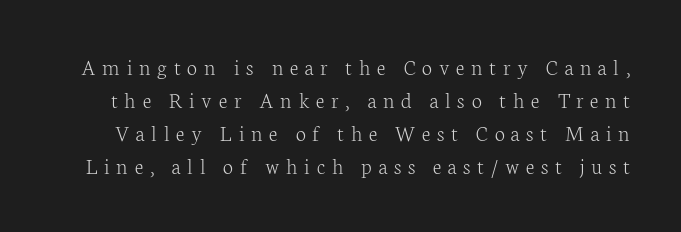
Line spacing here is normal. Check under the words: just untouched page. The passage shown has open, widely tracked lettering throughout. Is there any slant? The stems are plumb. Is the stroke heavy? The answer is a plain regular-or-lighter.
